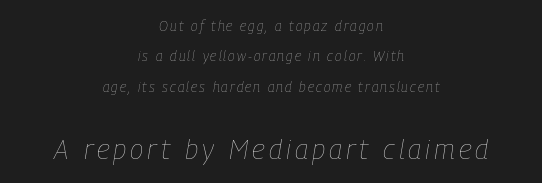
The image shows 28 px thin, condensed type, italic (leaning right); set centered, loose line spacing (2.17x), not underlined; the second (bottom) block is 2.0x larger; low stroke contrast and a medium x-height.
